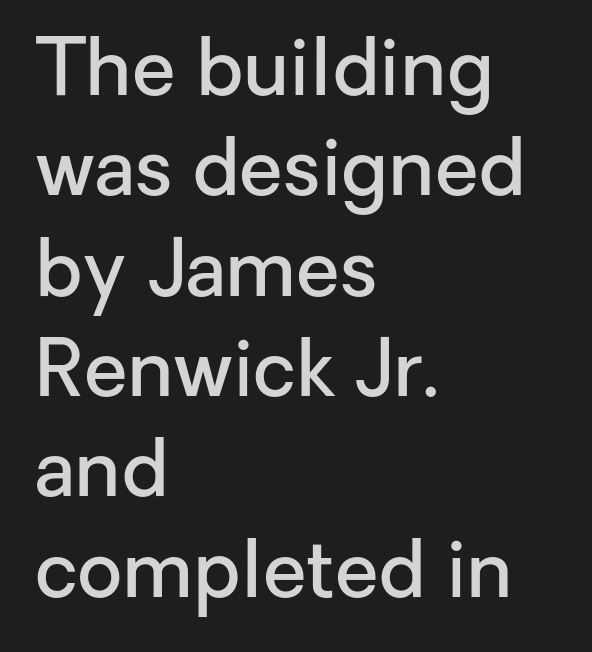
Q: Is the text bold? A: Semi-bold.
Q: Is the text italic (slanted)? A: No, it is upright.
Q: Is the typeface a serif or a sans-serif typeface? A: Sans-serif.
Q: Is the text underlined? A: No.
Q: How is the paragraph aligned? A: Left-aligned.
Q: Is the spacing between letters normal or unusually wide? A: Normal.
Q: Is the spacing between lines tight, normal or loose? A: Normal.
Q: Width (condensed, normal, or wide)? A: Normal.
Q: Stroke contrast? A: Low.
Q: x-height? A: Medium.
Q: Monospaced? A: No.
